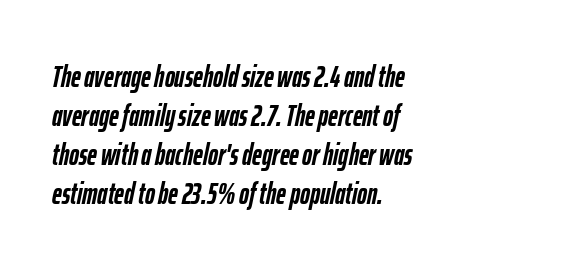
{"italic": "yes", "lean": "right", "slant_degrees": 12, "bold": "yes", "weight": "semibold", "width": "condensed", "stroke_contrast": "low", "x_height": "medium", "monospaced": "no", "underline": "no", "align": "left", "line_spacing": "normal", "line_spacing_ratio": 1.3, "letter_spacing": "normal", "letter_spacing_em": 0.0, "glyph_px": 30}
